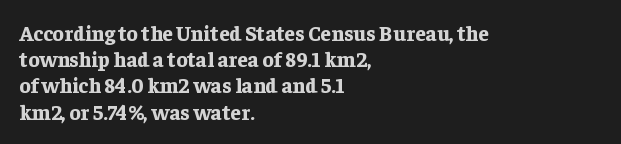
The image shows 21 px bold type, upright; set left-aligned, normal line spacing (1.25x), normal letter spacing, not underlined.
